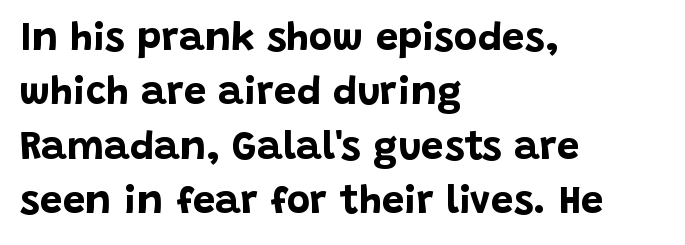
The image shows 40 px bold sans-serif type, upright; set left-aligned, normal line spacing (1.36x), normal letter spacing, not underlined; low stroke contrast and a large x-height.
